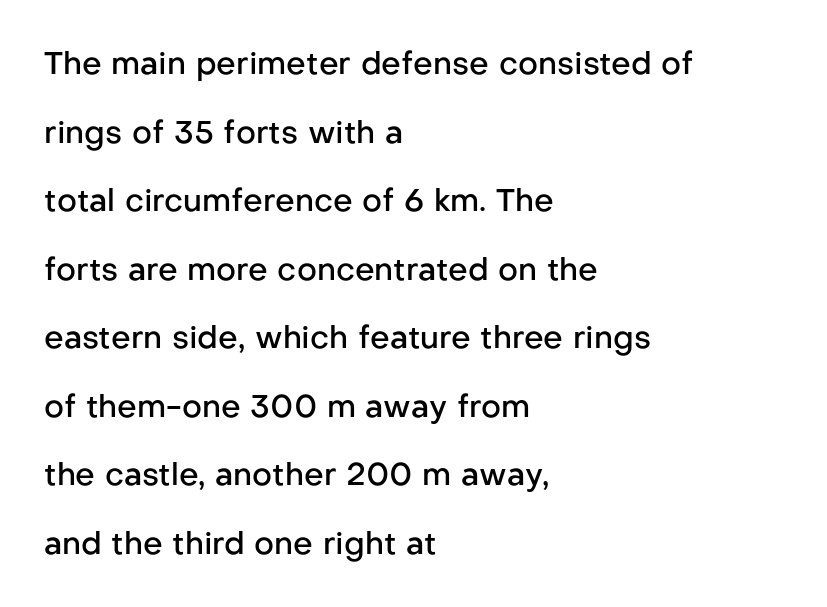
The image shows 31 px semibold sans-serif type, upright; set left-aligned, loose line spacing (2.21x), normal letter spacing, not underlined; low stroke contrast and a medium x-height.
